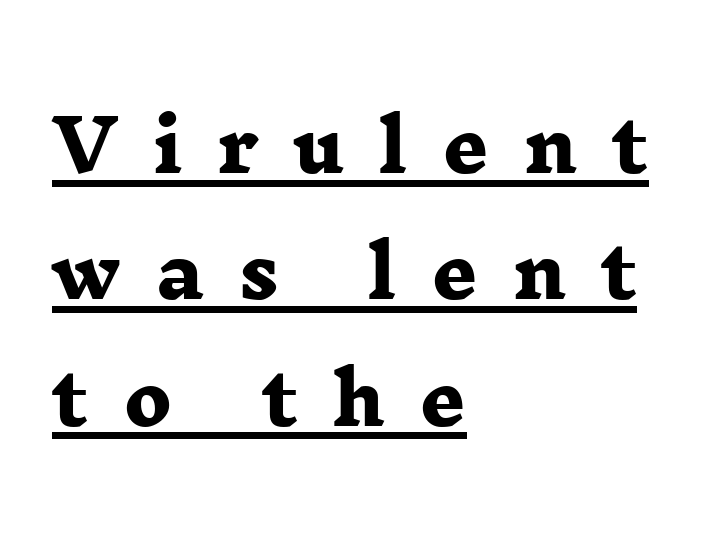
Typesetter's note: full bold, strokes at maximum text heaviness. Little horizontal feet cap the strokes, marking this as serif type. These lines are rendered in a variable-pitch font. Emphasis is given by a line drawn under the lettering. Compared with a centered layout, this one pins lines to the left instead.
